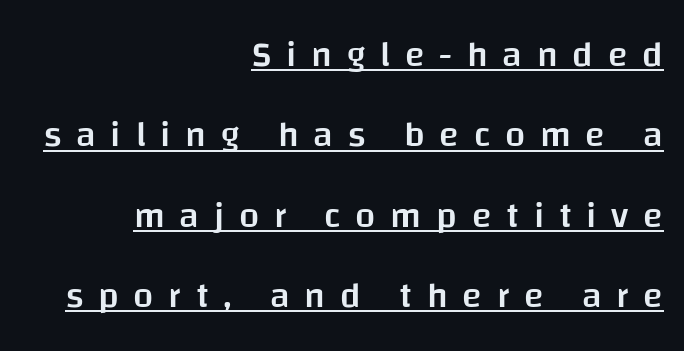
Widely set lines give the paragraph a tall, airy silhouette. The compositor pushed each line to the right boundary. The type family on display is of the sans-serif kind. Looks like regular typesetting: each glyph gets only the width it needs. This sample uses an upright cut, with every glyph sitting square on the baseline. Each line of the rendering has a horizontal stroke beneath the glyphs.
